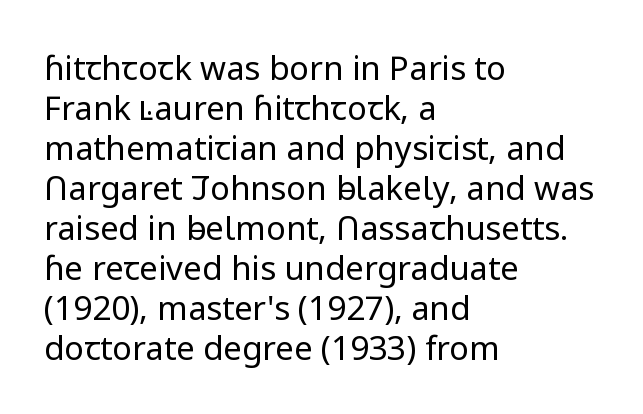
The image shows 33 px regular-weight sans-serif type, upright; set left-aligned, line spacing 1.21x, normal letter spacing, not underlined; low stroke contrast and a medium x-height.
